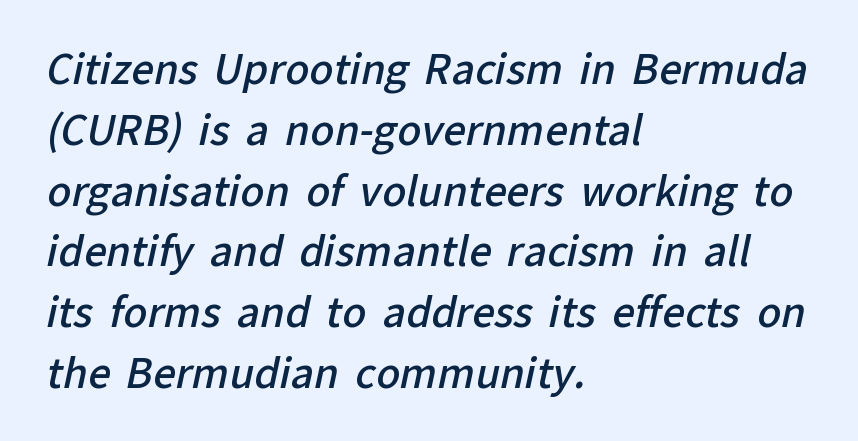
This sample uses plain, unmodified letter spacing. The letters advance in unequal steps, a hallmark of proportional type. In terms of leading, this rendering sits right in the middle. The typeface chosen for these lines omits serifs. Bare-footed words on every line. How heavy is the stroke? Medium-heavy — a semibold, shy of bold.
